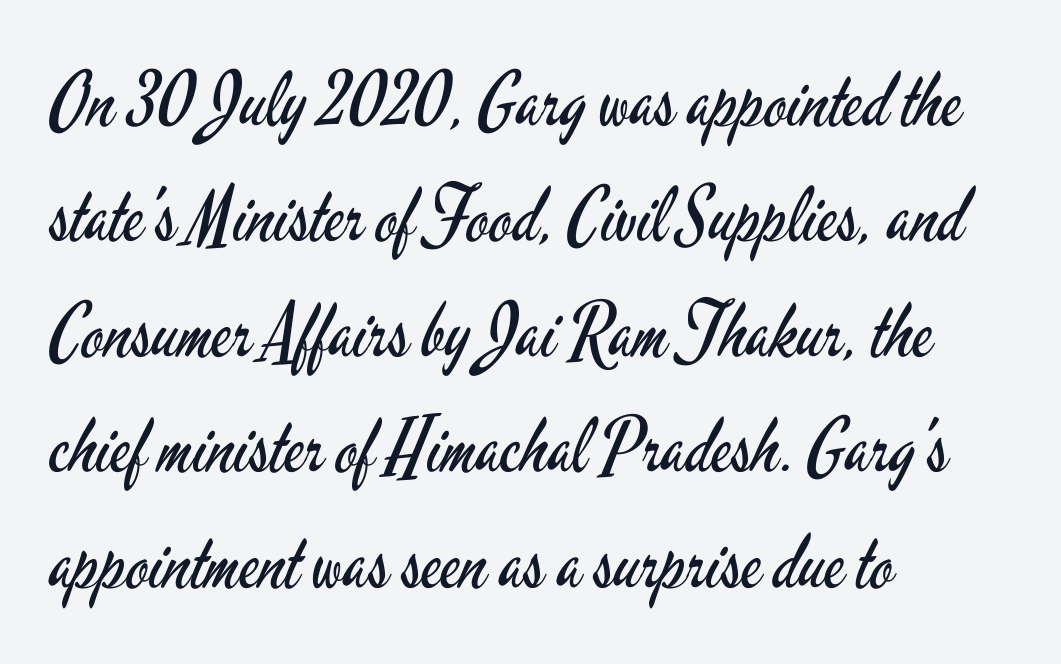
{"serif": "no", "bold": "no", "weight": "regular", "width": "condensed", "stroke_contrast": "low", "x_height": "small", "monospaced": "no", "underline": "no", "align": "left", "line_spacing": "normal", "line_spacing_ratio": 1.54, "letter_spacing": "normal", "letter_spacing_em": 0.0, "glyph_px": 75}
